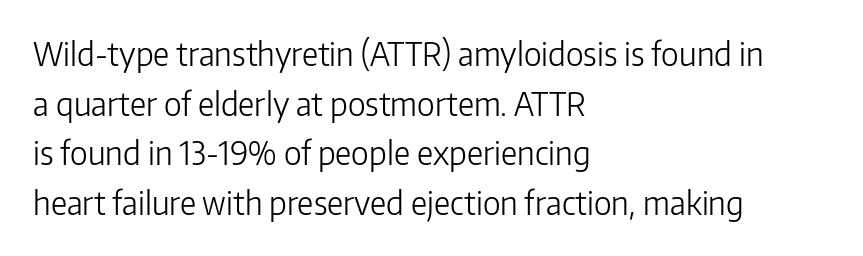
{"serif": "no", "italic": "no", "bold": "no", "weight": "light", "width": "normal", "stroke_contrast": "low", "x_height": "medium", "monospaced": "no", "underline": "no", "align": "left", "line_spacing": "normal", "line_spacing_ratio": 1.55, "letter_spacing": "normal", "letter_spacing_em": 0.0, "glyph_px": 32}
